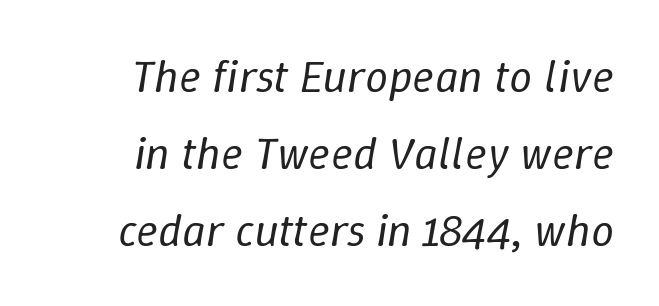
The letterforms sit at book weight or below. Anything drawn beneath the words? Only blank space. Every row of glyphs terminates at an identical x-position on the right. What stands out about the letter spacing? Nothing — it is the standard amount. Is the type slanted? Yes — the strokes lean at a clear angle. Proportional: the letters do not fall into vertical columns.
